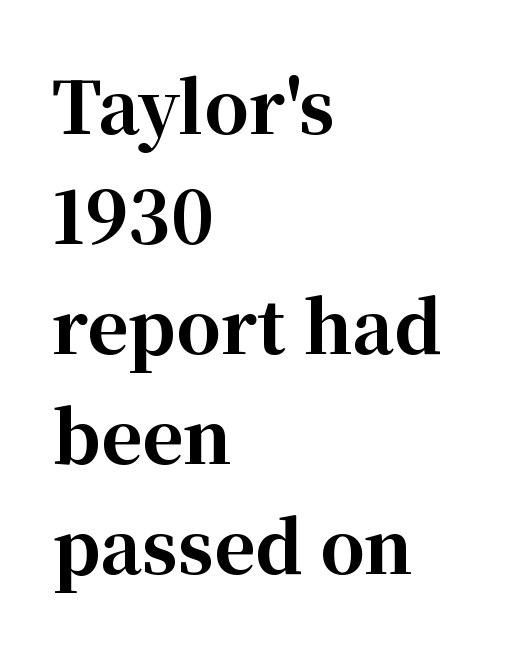
{"serif": "yes", "italic": "no", "bold": "yes", "weight": "bold", "width": "normal", "stroke_contrast": "high", "x_height": "medium", "monospaced": "no", "underline": "no", "align": "left", "line_spacing": "normal", "line_spacing_ratio": 1.55, "letter_spacing": "normal", "letter_spacing_em": 0.0, "glyph_px": 71}
